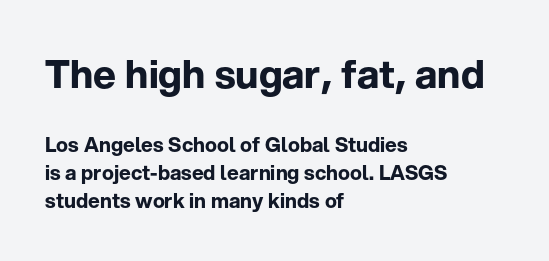
The image shows 39 px bold sans-serif type, upright; set left-aligned, normal line spacing (1.39x), normal letter spacing, not underlined; the first (top) block is 1.95x larger; low stroke contrast and a medium x-height.
